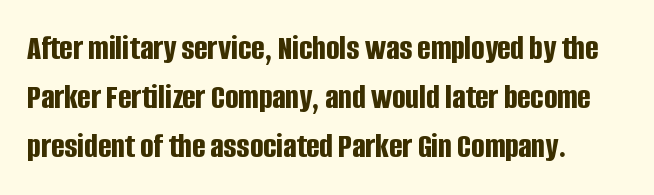
{"serif": "no", "italic": "no", "bold": "yes", "weight": "bold", "width": "condensed", "stroke_contrast": "low", "x_height": "large", "monospaced": "no", "underline": "no", "align": "left", "line_spacing": "normal", "line_spacing_ratio": 1.4, "letter_spacing": "normal", "letter_spacing_em": 0.0, "glyph_px": 35}
